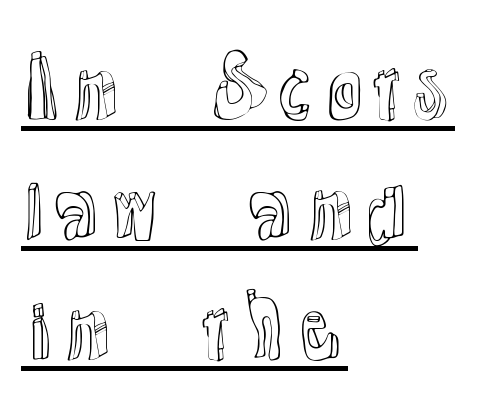
The image shows 80 px text type, upright; set left-aligned, normal line spacing (1.5x), normal letter spacing, underlined; a medium x-height.
